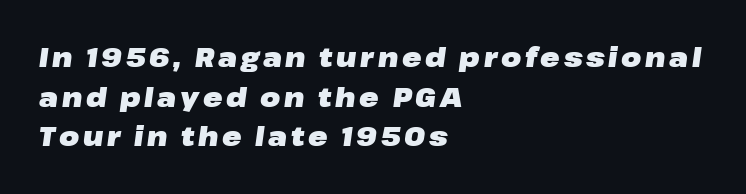
Is the block centered? No — it sits flush against the left margin. Style check: oblique. Each row of text sits above clean, open space. Typesetter's note: full bold, strokes at maximum text heaviness. A normal amount of white space separates one row of letters from the next.
